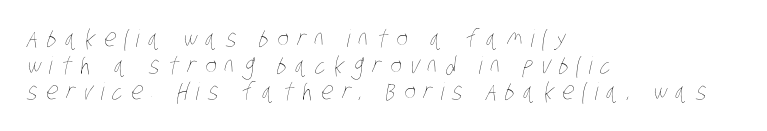
The tracking reads as deliberately expanded to a designer's eye. Stems and bowls with no extra thickness — not bold. Horizontal alignment here is leftward, the default for most running prose. Underline: absent. Interline gaps are noticeably narrow in this sample.
